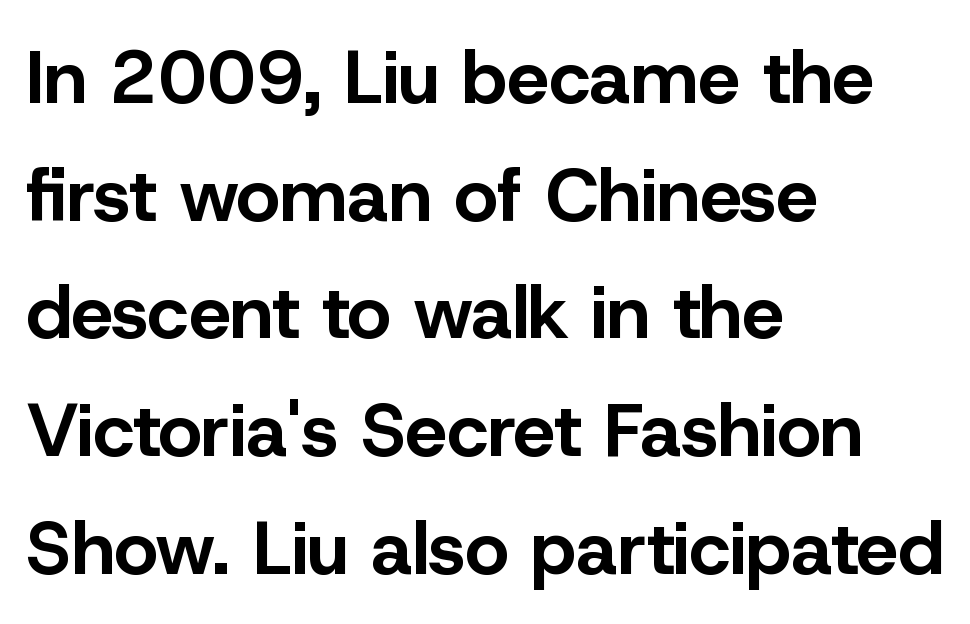
The image shows 75 px bold sans-serif type, upright; set left-aligned, normal line spacing (1.57x), normal letter spacing, not underlined; low stroke contrast and a medium x-height.
